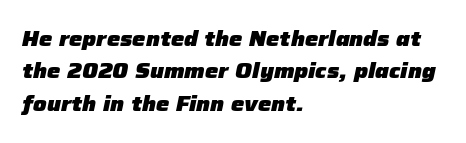
{"italic": "yes", "lean": "right", "slant_degrees": 12, "bold": "yes", "underline": "no", "align": "left", "line_spacing": "normal", "line_spacing_ratio": 1.54, "letter_spacing": "normal", "letter_spacing_em": 0.0, "glyph_px": 21}
